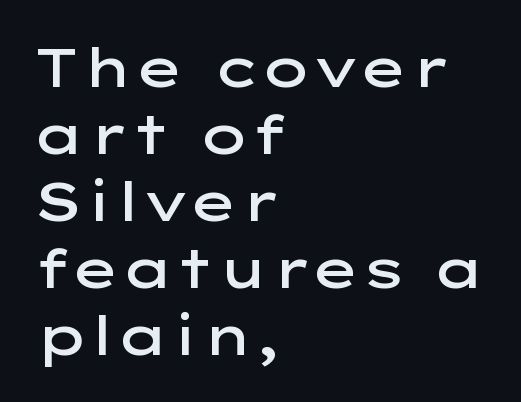
Beneath every word, the page is bare. A sans-serif font was chosen for this passage. All the whitespace from short lines collects on the right. Style check: upright. What weight is shown? A semibold, between regular and bold. The line texture is even and compact thanks to regular tracking.
